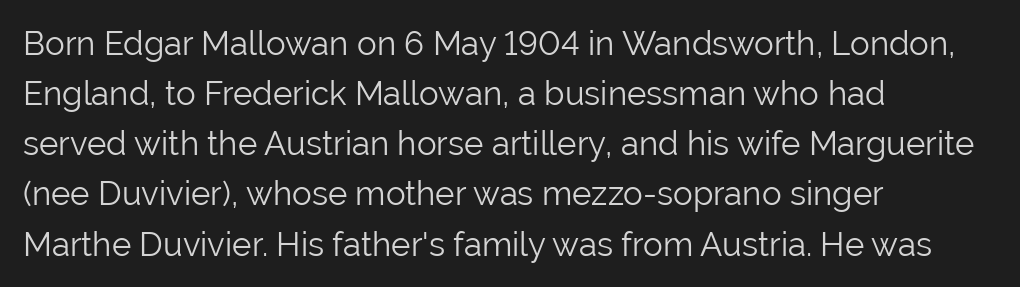
{"serif": "no", "italic": "no", "bold": "no", "weight": "light", "width": "normal", "stroke_contrast": "low", "x_height": "medium", "monospaced": "no", "underline": "no", "align": "left", "line_spacing": "normal", "line_spacing_ratio": 1.52, "letter_spacing": "normal", "letter_spacing_em": 0.0, "glyph_px": 33}
